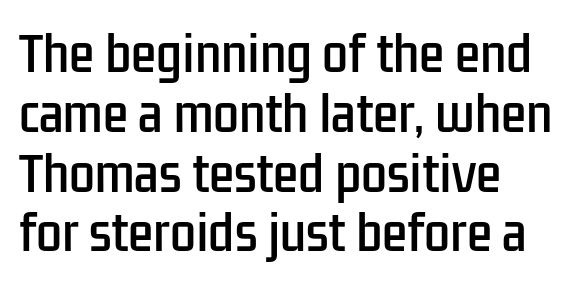
This sample is left-justified, so line endings fall wherever the words run out. Type style note: lacks serifs. Spacing verdict: proportional, widths tailored to each character. The typography opts for an upright posture over an oblique one. Descenders are the only things crossing below the line. What's the leading like? Ordinary, nothing unusual.
